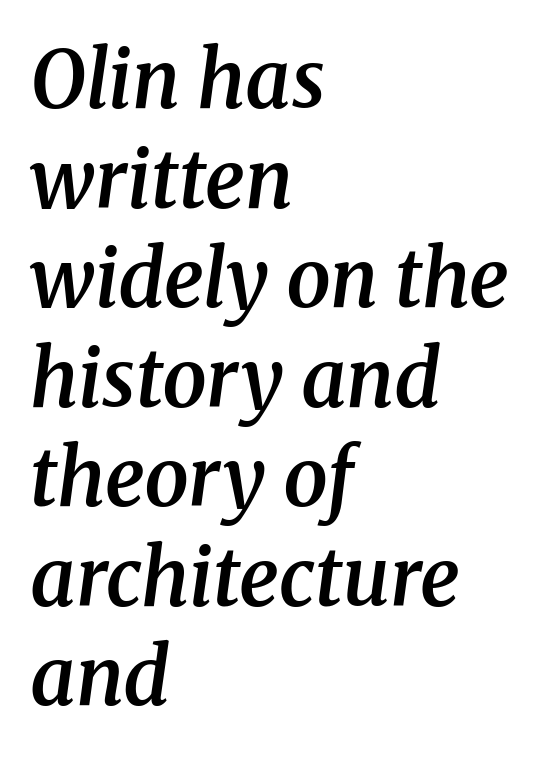
The image shows 79 px semibold serif type, italic (leaning right); set left-aligned, normal line spacing (1.26x), normal letter spacing, not underlined; medium stroke contrast and a medium x-height.
